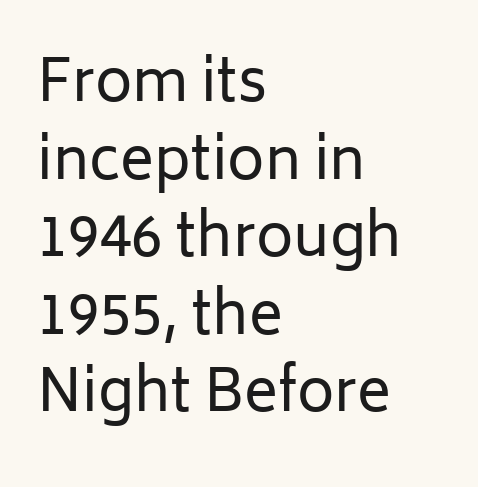
{"serif": "no", "italic": "no", "bold": "no", "weight": "regular", "width": "normal", "stroke_contrast": "low", "x_height": "medium", "monospaced": "no", "underline": "no", "align": "left", "line_spacing": "normal", "line_spacing_ratio": 1.36, "letter_spacing": "normal", "letter_spacing_em": 0.0, "glyph_px": 57}
